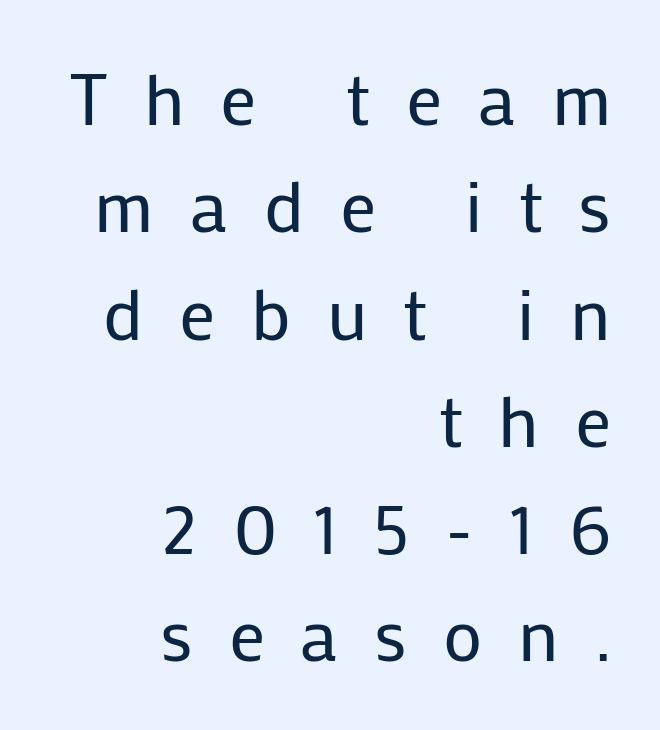
The lettering stays uniformly vertical, giving the passage a roman look. The face used here is proportionally spaced, like ordinary book or web type. Notice how the passage keeps a crisp vertical edge on the right only. The face used here is a sans, in the tradition of grotesques and geometrics.
